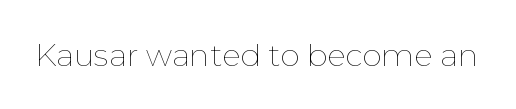
The image shows 31 px thin type, upright; set normal letter spacing, not underlined; low stroke contrast and a medium x-height.
